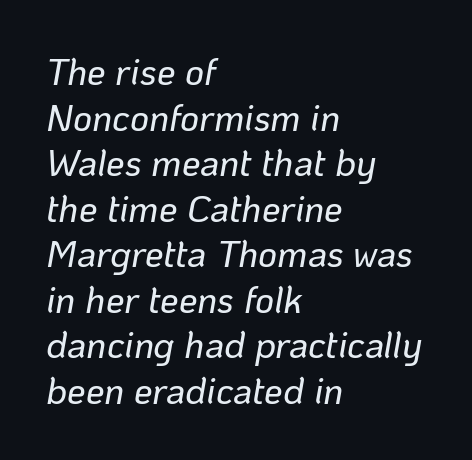
{"italic": "yes", "lean": "right", "slant_degrees": 10, "width": "normal", "stroke_contrast": "low", "x_height": "medium", "monospaced": "no", "underline": "no", "align": "left", "line_spacing_ratio": 1.23, "letter_spacing": "normal", "letter_spacing_em": 0.0, "glyph_px": 37}
